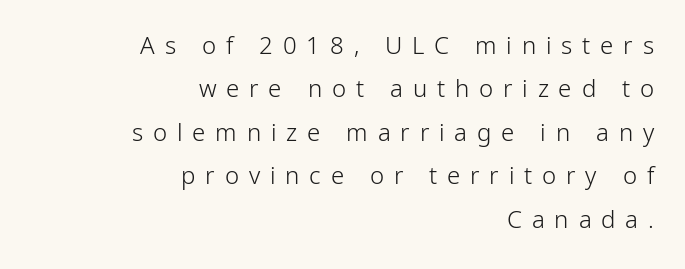
The image shows 24 px text type, upright; set right-aligned, line spacing 1.81x, unusually wide letter spacing (+0.41 em), not underlined.
